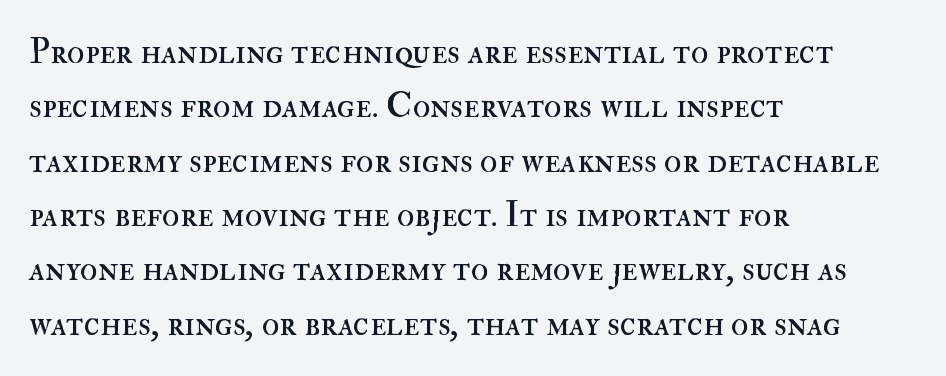
Q: Is the text bold? A: No.
Q: Is the text italic (slanted)? A: No, it is upright.
Q: Is the text underlined? A: No.
Q: How is the paragraph aligned? A: Left-aligned.
Q: Is the spacing between letters normal or unusually wide? A: Normal.
Q: Is the spacing between lines tight, normal or loose? A: Normal.
Q: Width (condensed, normal, or wide)? A: Normal.
Q: Stroke contrast? A: High.
Q: x-height? A: Small.
Q: Monospaced? A: No.
